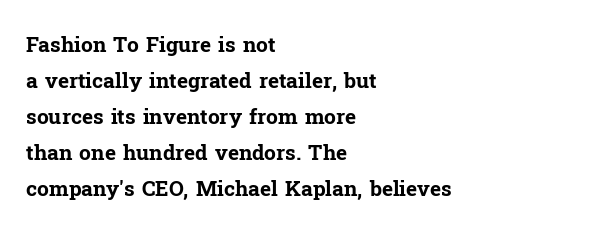
The zone under the glyphs is completely vacant. I'd describe the lettering as bold — thick and assertive. The lettering stays uniformly vertical, giving the passage a roman look. Caption: standard tracking, unaltered. The compositor pushed each line to the left boundary.
